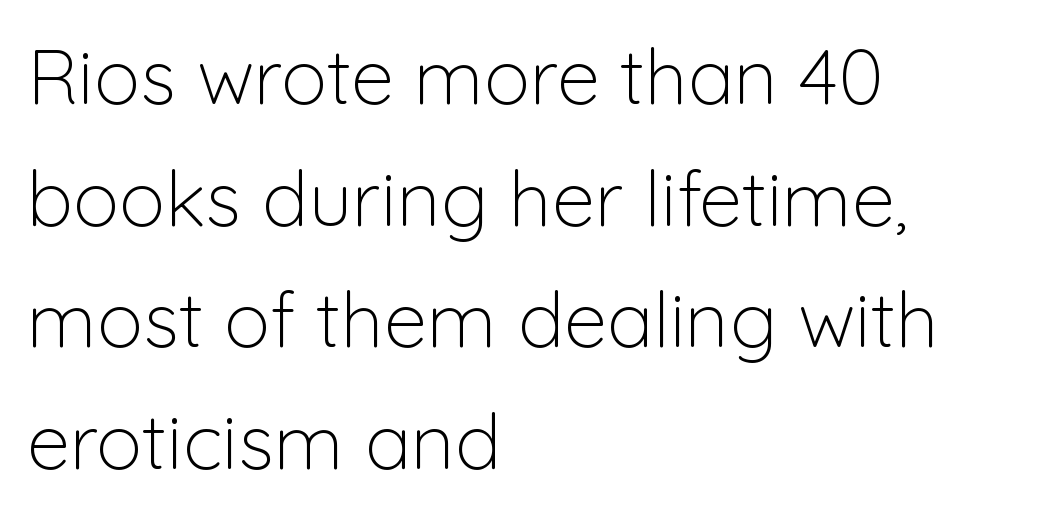
The image shows 77 px light sans-serif type, upright; set left-aligned, normal line spacing (1.58x), normal letter spacing, not underlined; low stroke contrast and a medium x-height.
